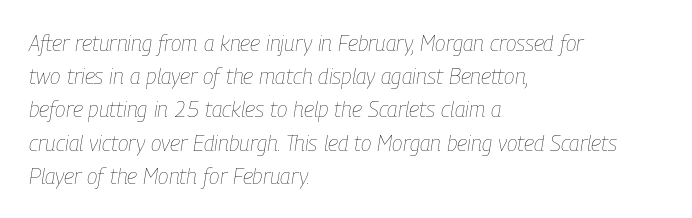
The image shows 22 px text type, italic (leaning right); set left-aligned, normal line spacing (1.51x), normal letter spacing, not underlined.
